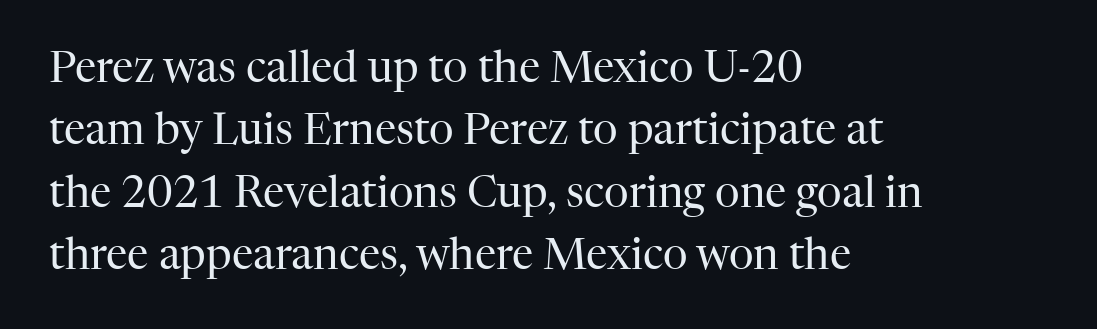
Regular leading. Spacing between characters is what you'd get straight out of the box. Words float on clear page, feet unadorned. Posture: straight, roman, zero tilt. Heaviness? Minimal to ordinary, like unemphasized prose.
